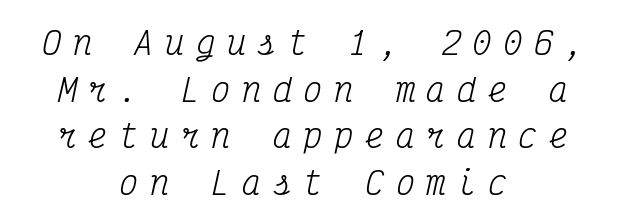
The tracking jumps out immediately: characters are airy and widely separated. What's the leading like? Ordinary, nothing unusual. The space directly below the letters is spotless. It's the slanting kind of type.
